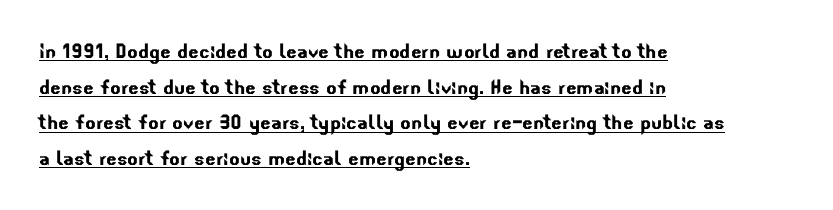
{"underline": "yes", "align": "left", "line_spacing": "normal", "line_spacing_ratio": 1.43, "letter_spacing": "normal", "letter_spacing_em": 0.0, "glyph_px": 25}
